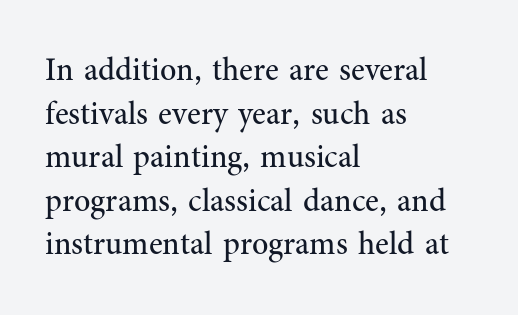
Each letter keeps its own natural width here, so spacing adapts to shape. Tall strokes in this sample are plumb rather than angled. Does the type have serifs? Yes, each stem ends in a small foot. No heavy texture on the line: the type isn't bold.
